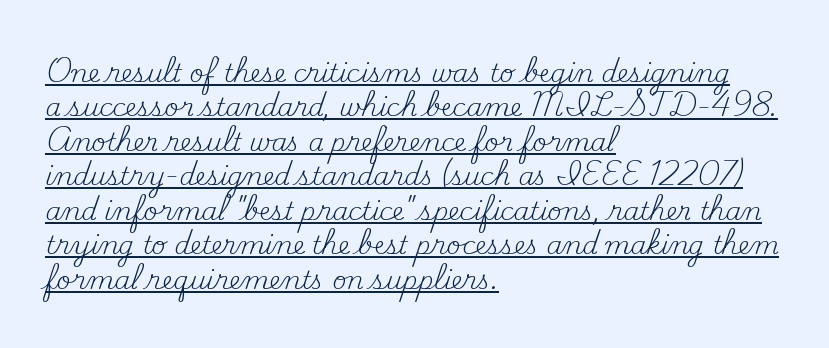
The image shows 25 px text type; set left-aligned, normal line spacing (1.38x), normal letter spacing, underlined.
